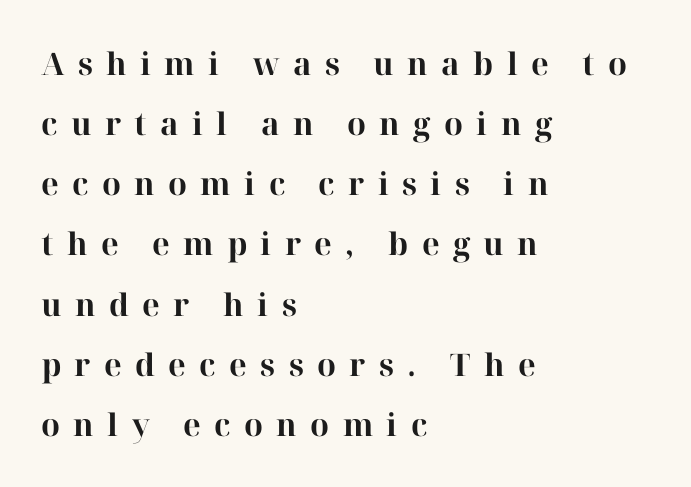
Q: Is the text bold? A: Yes.
Q: Is the text italic (slanted)? A: No, it is upright.
Q: Is the typeface a serif or a sans-serif typeface? A: Serif.
Q: Is the text underlined? A: No.
Q: How is the paragraph aligned? A: Left-aligned.
Q: Is the spacing between letters normal or unusually wide? A: Unusually wide.
Q: Is the spacing between lines tight, normal or loose? A: Loose.
Q: Width (condensed, normal, or wide)? A: Normal.
Q: Stroke contrast? A: High.
Q: x-height? A: Medium.
Q: Monospaced? A: No.
